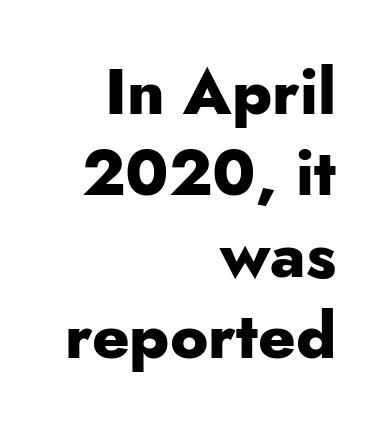
Is there much room between lines? A standard amount, neither cramped nor airy. Italic: no, the glyphs are upright roman. Plenty of ink on the page — the face is bold. Does the copy run flush right? Yes — the right margin is perfectly even. Here the designer chose a conventional face with non-uniform glyph widths.
